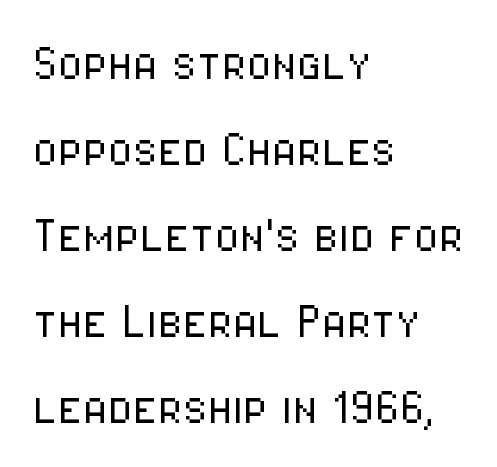
Rendered with straight, roman letterforms. Heft: none added — not bold. Leading: standard. A classic flush-left, rag-right setting is used for this passage. Classification — sans serif.
